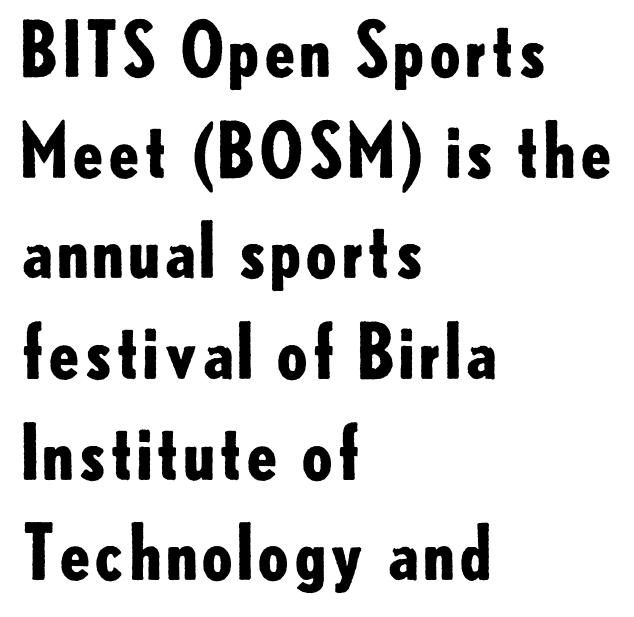
Q: Is the text bold? A: Yes.
Q: Is the text italic (slanted)? A: No, it is upright.
Q: Is the typeface a serif or a sans-serif typeface? A: Sans-serif.
Q: Is the text underlined? A: No.
Q: How is the paragraph aligned? A: Left-aligned.
Q: Is the spacing between letters normal or unusually wide? A: Normal.
Q: Is the spacing between lines tight, normal or loose? A: Normal.
Q: Width (condensed, normal, or wide)? A: Normal.
Q: Stroke contrast? A: Low.
Q: x-height? A: Small.
Q: Monospaced? A: No.
